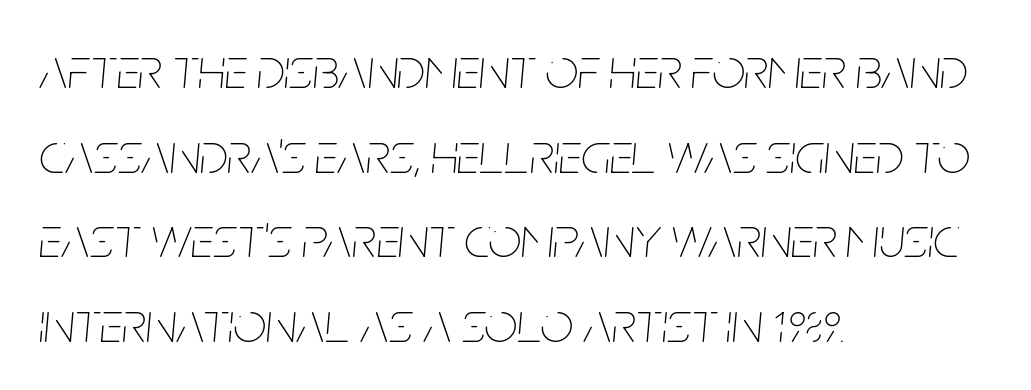
Q: Is the text bold? A: No.
Q: Is the text italic (slanted)? A: Yes, it leans right by about 5 degrees.
Q: Is the text underlined? A: No.
Q: How is the paragraph aligned? A: Left-aligned.
Q: Is the spacing between letters normal or unusually wide? A: Normal.
Q: Is the spacing between lines tight, normal or loose? A: Normal.
Q: Width (condensed, normal, or wide)? A: Condensed.
Q: Stroke contrast? A: Low.
Q: x-height? A: Large.
Q: Monospaced? A: No.
